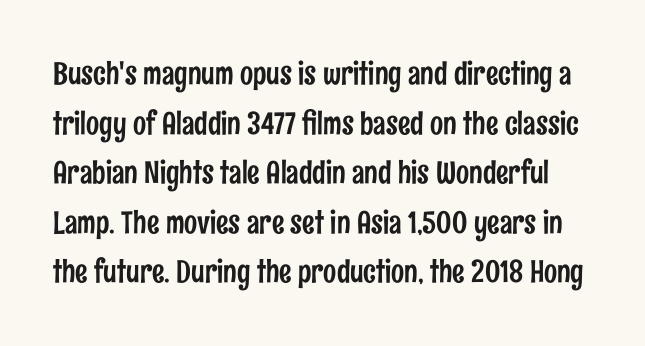
The image shows 31 px condensed sans-serif type, upright; set normal line spacing (1.6x), normal letter spacing, not underlined; low stroke contrast and a medium x-height.
